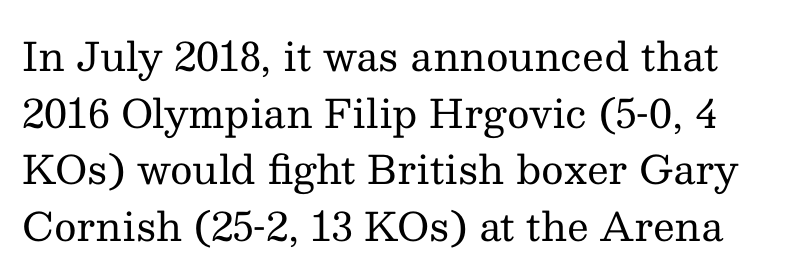
Q: Is the text bold? A: No.
Q: Is the text italic (slanted)? A: No, it is upright.
Q: Is the typeface a serif or a sans-serif typeface? A: Serif.
Q: Is the text underlined? A: No.
Q: Is the spacing between letters normal or unusually wide? A: Normal.
Q: Is the spacing between lines tight, normal or loose? A: Normal.
Q: Width (condensed, normal, or wide)? A: Normal.
Q: Stroke contrast? A: Medium.
Q: x-height? A: Medium.
Q: Monospaced? A: No.
